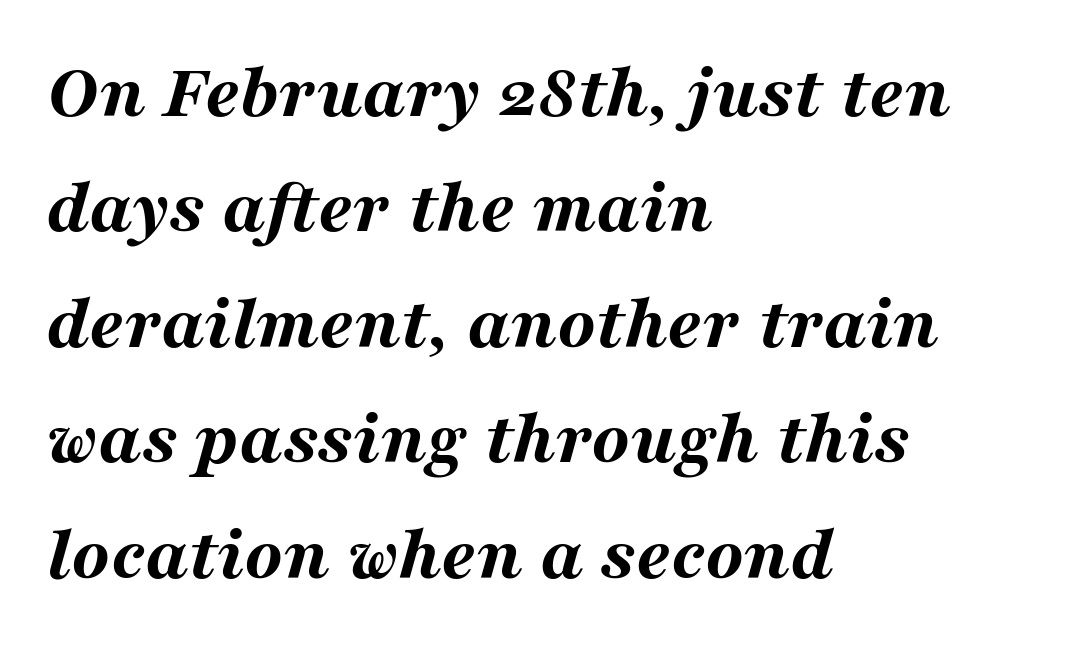
The image shows 78 px bold, wide type, italic (leaning right); set left-aligned, normal line spacing (1.48x), normal letter spacing, not underlined; medium stroke contrast and a medium x-height.
